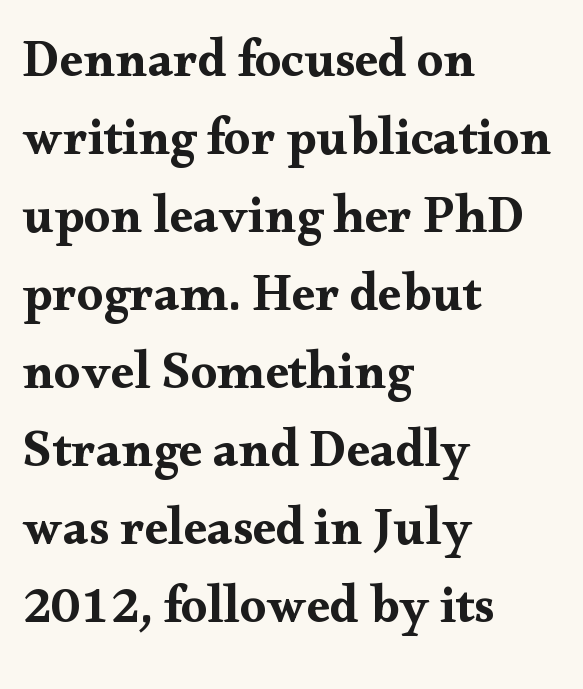
{"serif": "yes", "italic": "no", "width": "wide", "stroke_contrast": "medium", "x_height": "small", "monospaced": "no", "underline": "no", "align": "left", "line_spacing": "normal", "line_spacing_ratio": 1.5, "letter_spacing": "normal", "letter_spacing_em": 0.0, "glyph_px": 52}
